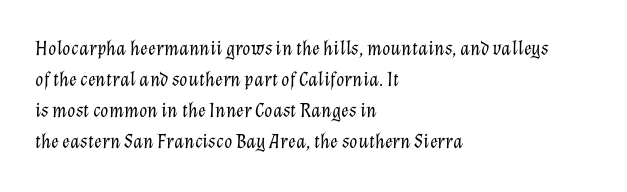
Q: Is the text bold? A: No.
Q: Is the text italic (slanted)? A: Yes, it leans right by about 12 degrees.
Q: Is the text underlined? A: No.
Q: How is the paragraph aligned? A: Left-aligned.
Q: Is the spacing between letters normal or unusually wide? A: Normal.
Q: Is the spacing between lines tight, normal or loose? A: Normal.
